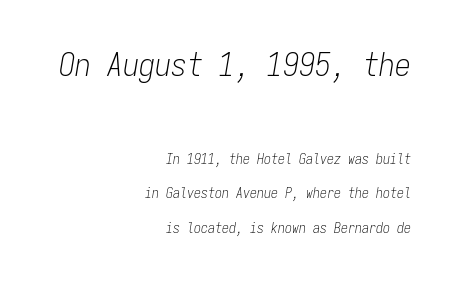
{"italic": "yes", "lean": "right", "slant_degrees": 9, "bold": "no", "weight": "light", "width": "condensed", "stroke_contrast": "low", "x_height": "medium", "monospaced": "yes", "underline": "no", "align": "right", "line_spacing": "loose", "line_spacing_ratio": 2.47, "letter_spacing": "normal", "letter_spacing_em": 0.0, "larger_block": "first", "size_ratio": 2.29, "glyph_px": 32}
